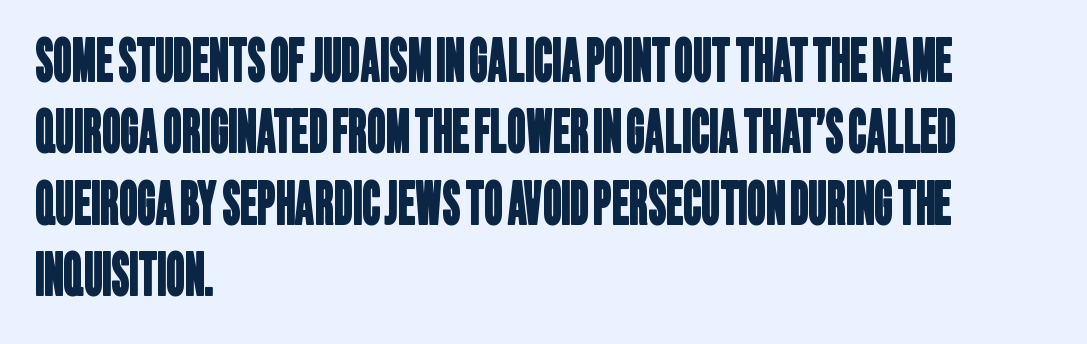
{"serif": "no", "width": "condensed", "stroke_contrast": "low", "x_height": "large", "monospaced": "no", "underline": "no", "align": "left", "line_spacing_ratio": 1.23, "letter_spacing": "normal", "letter_spacing_em": 0.0, "glyph_px": 58}
